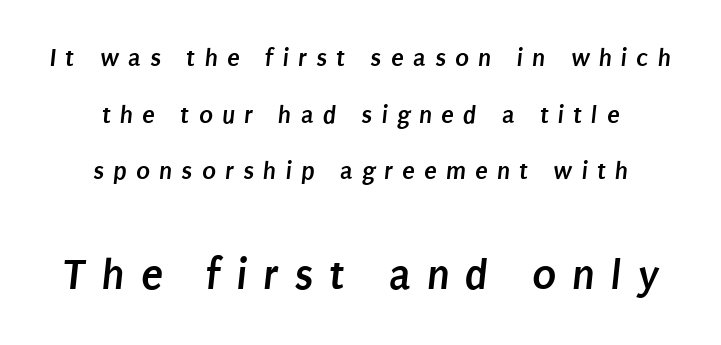
{"serif": "no", "bold": "yes", "weight": "semibold", "width": "condensed", "stroke_contrast": "low", "x_height": "large", "monospaced": "no", "underline": "no", "align": "center", "line_spacing": "loose", "line_spacing_ratio": 2.18, "letter_spacing": "wide", "letter_spacing_em": 0.35, "larger_block": "second", "size_ratio": 1.73, "glyph_px": 45}
